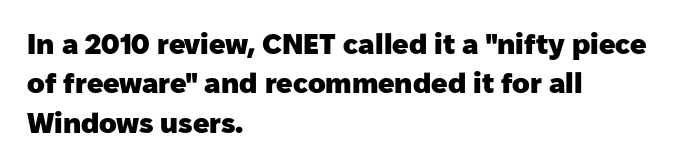
Q: Is the text bold? A: Yes.
Q: Is the text italic (slanted)? A: No, it is upright.
Q: Is the typeface a serif or a sans-serif typeface? A: Sans-serif.
Q: Is the text underlined? A: No.
Q: How is the paragraph aligned? A: Left-aligned.
Q: Is the spacing between letters normal or unusually wide? A: Normal.
Q: Is the spacing between lines tight, normal or loose? A: Normal.
Q: Width (condensed, normal, or wide)? A: Normal.
Q: Stroke contrast? A: Low.
Q: x-height? A: Medium.
Q: Monospaced? A: No.
